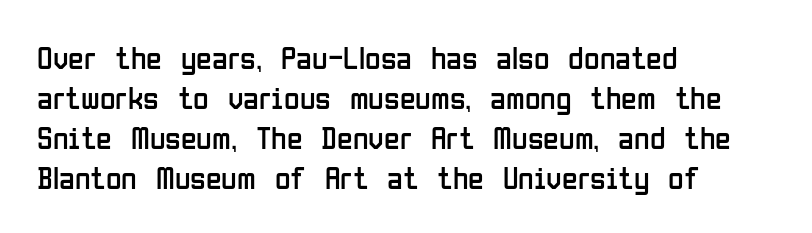
Q: Is the text bold? A: No.
Q: Is the text italic (slanted)? A: No, it is upright.
Q: Is the typeface a serif or a sans-serif typeface? A: Sans-serif.
Q: Is the text underlined? A: No.
Q: How is the paragraph aligned? A: Left-aligned.
Q: Is the spacing between letters normal or unusually wide? A: Normal.
Q: Is the spacing between lines tight, normal or loose? A: Normal.
Q: Width (condensed, normal, or wide)? A: Condensed.
Q: Stroke contrast? A: Low.
Q: x-height? A: Medium.
Q: Monospaced? A: No.
